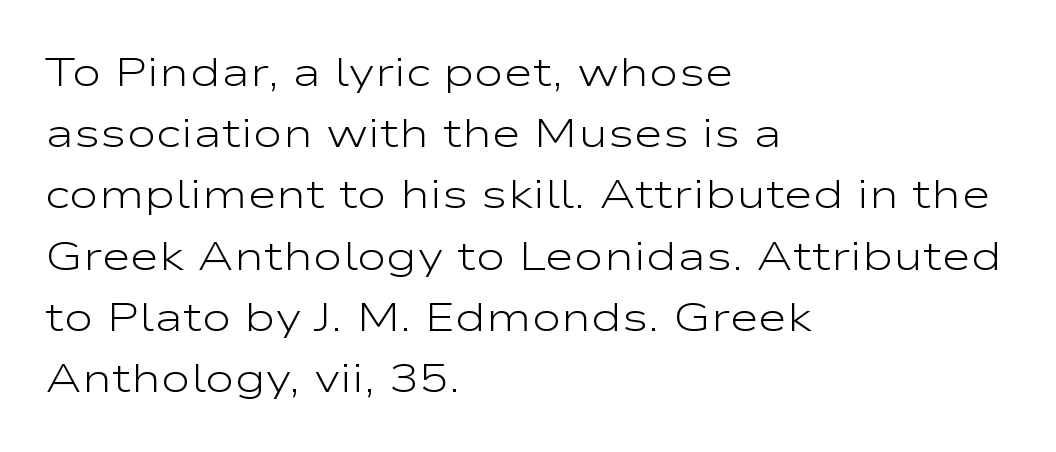
{"serif": "no", "italic": "no", "bold": "no", "weight": "light", "width": "wide", "stroke_contrast": "low", "x_height": "medium", "monospaced": "no", "underline": "no", "align": "left", "line_spacing": "normal", "line_spacing_ratio": 1.53, "letter_spacing": "normal", "letter_spacing_em": 0.0, "glyph_px": 40}
